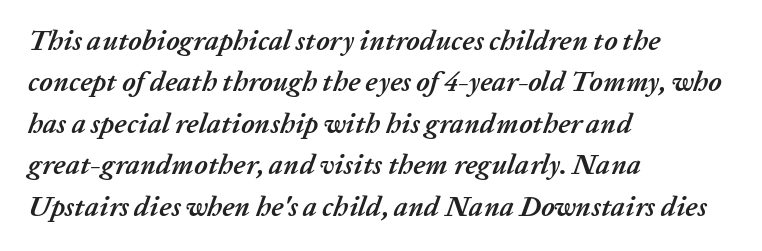
The glyphs have the mass of a bold cut. Each line starts at the same left margin while the right side varies. This sample uses an oblique cut, with every glyph tilted off the vertical. You could not count columns in this text — the font is proportionally spaced. Any mark beneath the type? The region is blank. This rendering leaves character spacing at its baseline value.
